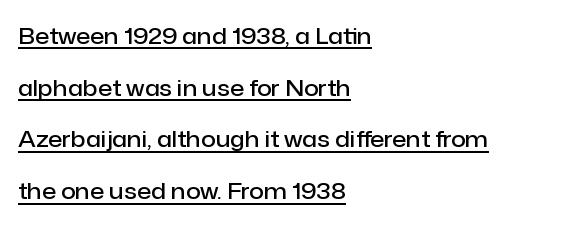
The image shows 23 px text type, upright; set left-aligned, loose line spacing (2.25x), normal letter spacing, underlined.
